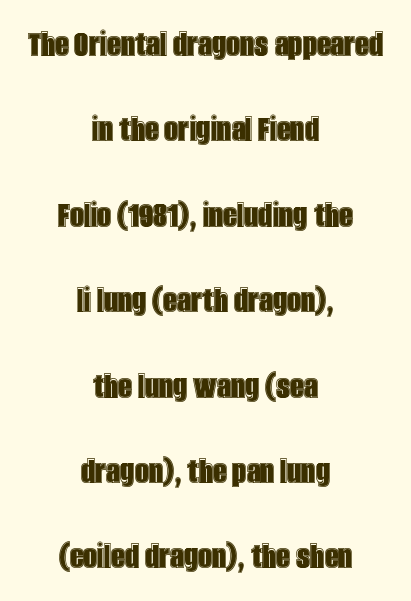
{"italic": "no", "width": "condensed", "x_height": "large", "monospaced": "no", "underline": "no", "align": "center", "line_spacing": "loose", "line_spacing_ratio": 2.19, "letter_spacing": "normal", "letter_spacing_em": 0.0, "glyph_px": 39}
